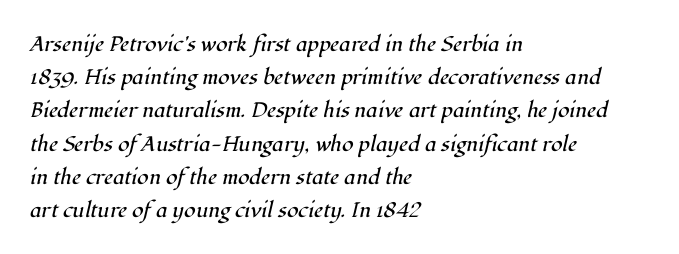
{"italic": "yes", "lean": "right", "slant_degrees": 12, "bold": "no", "underline": "no", "align": "left", "line_spacing": "normal", "line_spacing_ratio": 1.58, "letter_spacing": "normal", "letter_spacing_em": 0.0, "glyph_px": 21}
